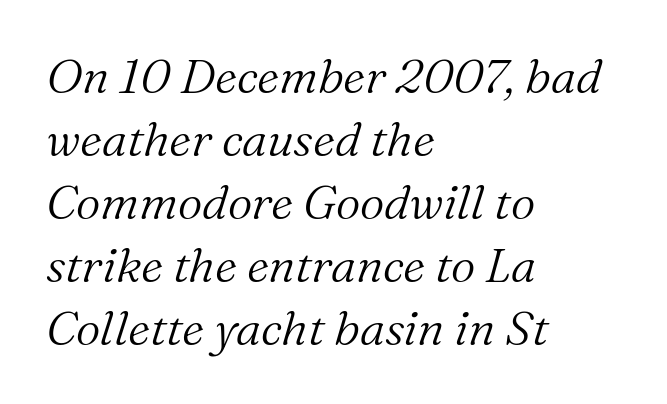
Q: Is the text bold? A: No.
Q: Is the text italic (slanted)? A: Yes, it leans right by about 16 degrees.
Q: Is the typeface a serif or a sans-serif typeface? A: Serif.
Q: Is the text underlined? A: No.
Q: How is the paragraph aligned? A: Left-aligned.
Q: Is the spacing between letters normal or unusually wide? A: Normal.
Q: Is the spacing between lines tight, normal or loose? A: Normal.
Q: Width (condensed, normal, or wide)? A: Normal.
Q: Stroke contrast? A: Medium.
Q: x-height? A: Medium.
Q: Monospaced? A: No.
